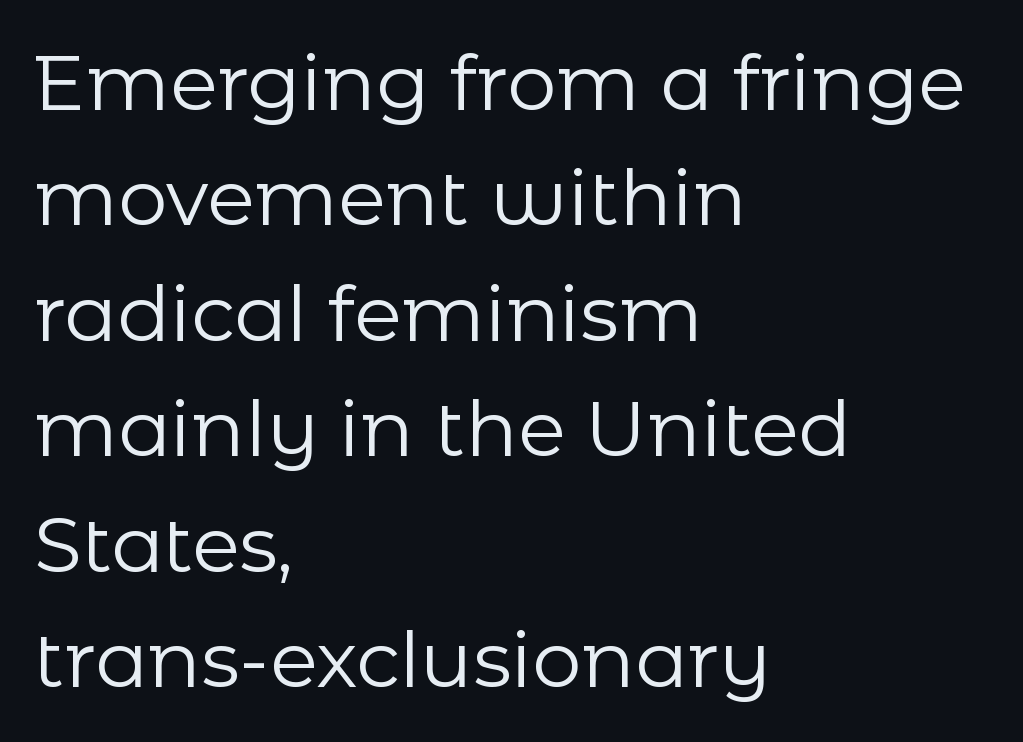
The image shows 78 px regular-weight sans-serif type, upright; set left-aligned, normal line spacing (1.48x), normal letter spacing, not underlined; low stroke contrast and a medium x-height.
